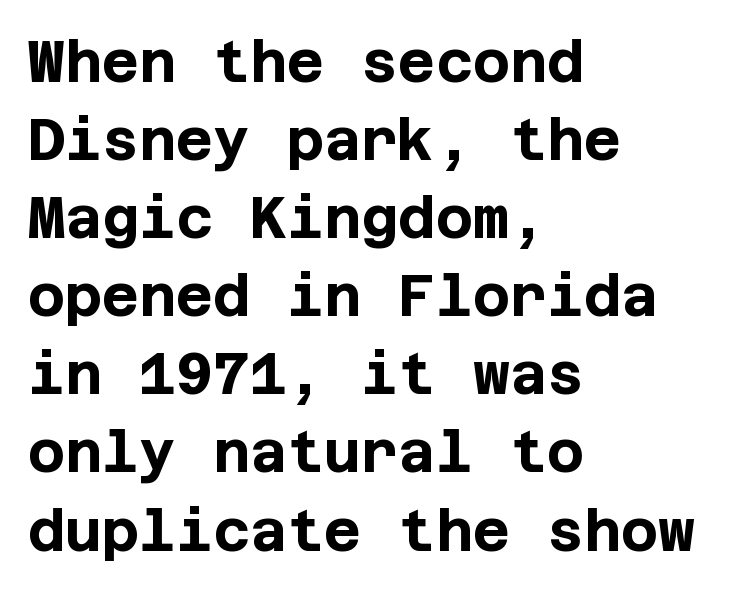
Emphasis by weight is at full strength: bold. The tracking reads as untouched default to a designer's eye. Posture: vertical. Every row of glyphs begins at an identical x-position on the left. Vertical spacing — default.
